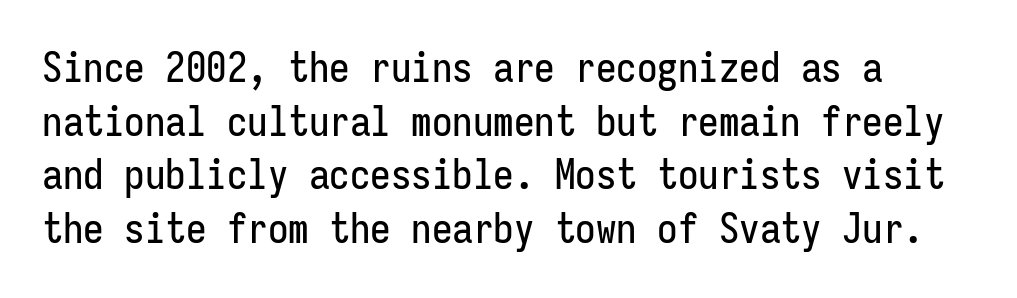
Q: Is the text italic (slanted)? A: No, it is upright.
Q: Is the typeface a serif or a sans-serif typeface? A: Sans-serif.
Q: Is the text underlined? A: No.
Q: Is the spacing between letters normal or unusually wide? A: Normal.
Q: Is the spacing between lines tight, normal or loose? A: Normal.
Q: Width (condensed, normal, or wide)? A: Condensed.
Q: Stroke contrast? A: Low.
Q: x-height? A: Medium.
Q: Monospaced? A: Yes.
